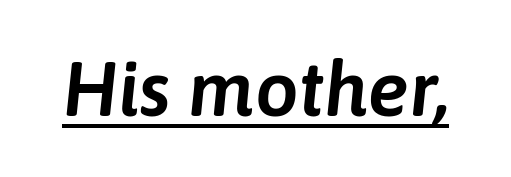
The image shows 77 px text type, italic (leaning right); set normal letter spacing, underlined; low stroke contrast and a medium x-height.
